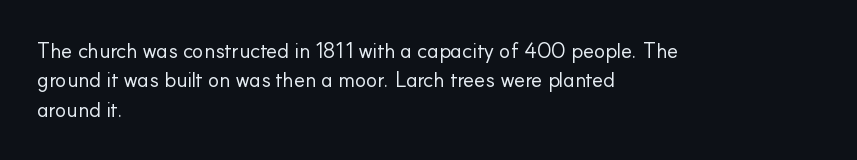
{"italic": "no", "bold": "no", "underline": "no", "align": "left", "line_spacing": "normal", "line_spacing_ratio": 1.4, "letter_spacing": "normal", "letter_spacing_em": 0.0, "glyph_px": 21}
